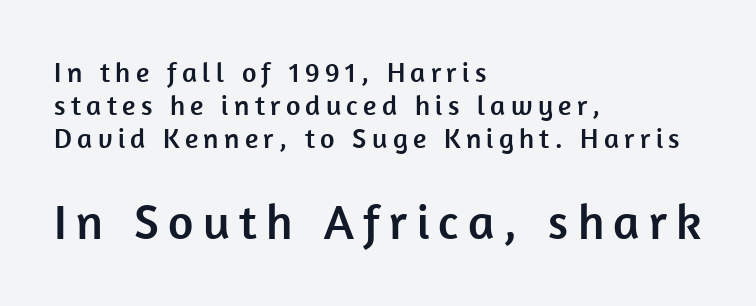
The image shows 49 px sans-serif type, upright; set left-aligned, line spacing 1.17x, not underlined; the second (bottom) block is 1.75x larger; low stroke contrast and a medium x-height.
